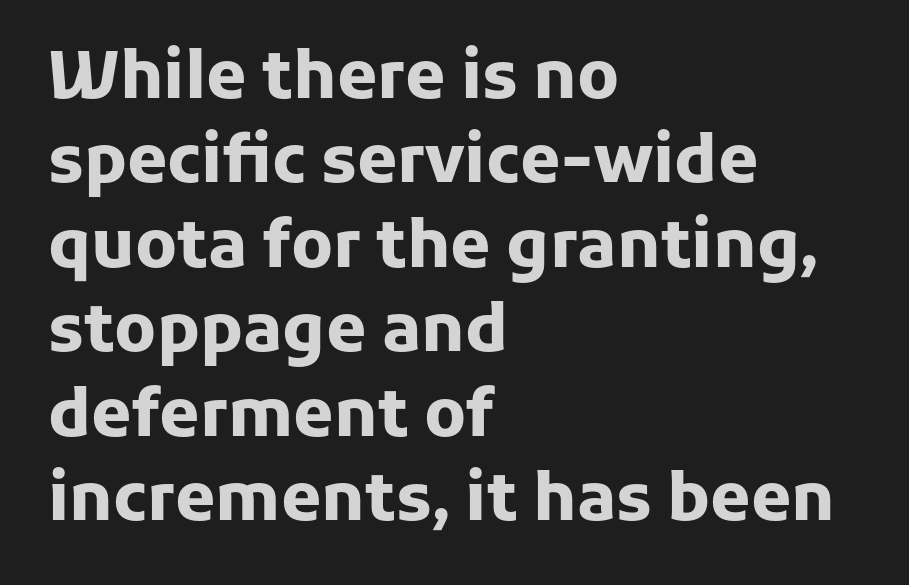
Q: Is the text bold? A: Yes.
Q: Is the text italic (slanted)? A: No, it is upright.
Q: Is the typeface a serif or a sans-serif typeface? A: Sans-serif.
Q: Is the text underlined? A: No.
Q: How is the paragraph aligned? A: Left-aligned.
Q: Is the spacing between letters normal or unusually wide? A: Normal.
Q: Is the spacing between lines tight, normal or loose? A: Normal.
Q: Width (condensed, normal, or wide)? A: Normal.
Q: Stroke contrast? A: Low.
Q: x-height? A: Medium.
Q: Monospaced? A: No.
